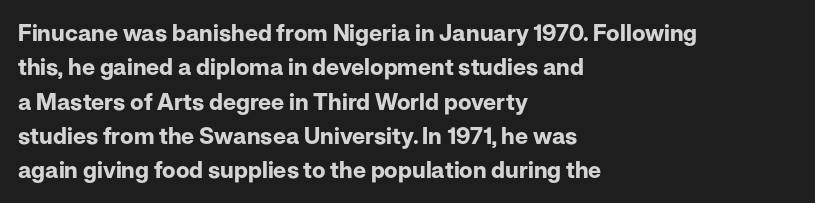
{"italic": "no", "bold": "yes", "underline": "no", "align": "left", "line_spacing": "normal", "line_spacing_ratio": 1.49, "letter_spacing": "normal", "letter_spacing_em": 0.0, "glyph_px": 23}
